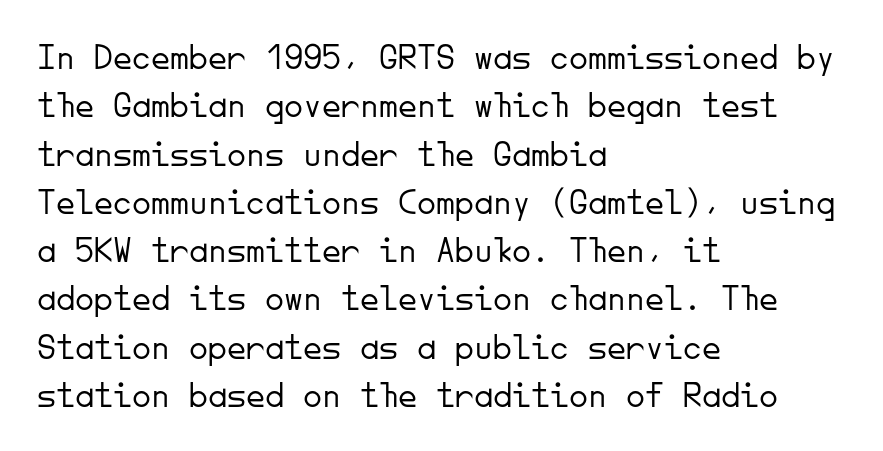
Nothing unusual about the tracking: characters are spaced as the font intends. In terms of leading, this rendering sits right in the middle. The type sits square on the baseline with zero lean. The paragraph has a hard left edge and a soft right edge. Think of a typewriter: that constant character pitch is what you see here.
